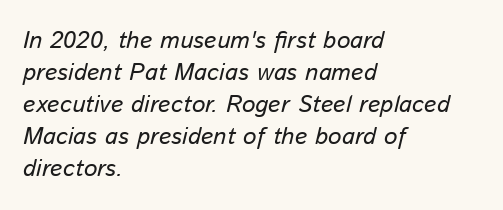
Q: Is the text italic (slanted)? A: Yes, it leans right by about 13 degrees.
Q: Is the text underlined? A: No.
Q: How is the paragraph aligned? A: Left-aligned.
Q: Is the spacing between letters normal or unusually wide? A: Normal.
Q: Is the spacing between lines tight, normal or loose? A: Normal.
